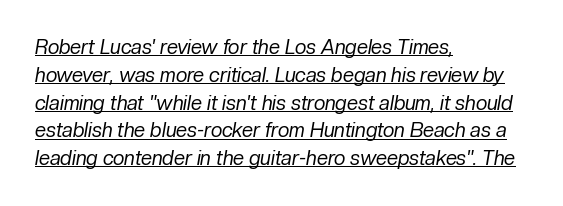
{"italic": "yes", "lean": "right", "slant_degrees": 10, "bold": "no", "underline": "yes", "align": "left", "line_spacing": "normal", "line_spacing_ratio": 1.39, "letter_spacing": "normal", "letter_spacing_em": 0.0, "glyph_px": 20}
